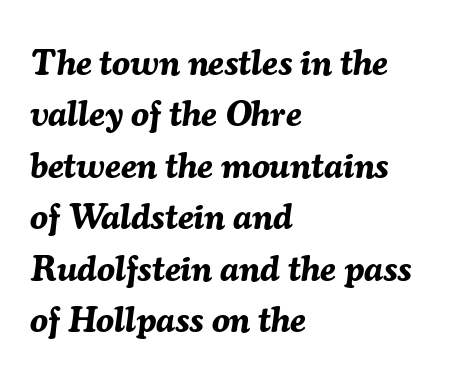
The image shows 36 px bold type, italic (leaning right); set left-aligned, normal line spacing (1.43x), normal letter spacing, not underlined; medium stroke contrast and a medium x-height.
